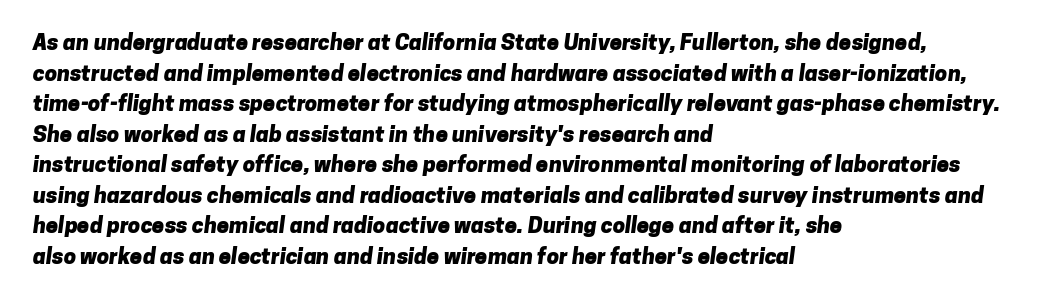
The image shows 22 px bold type; set left-aligned, normal line spacing (1.39x), normal letter spacing, not underlined.
